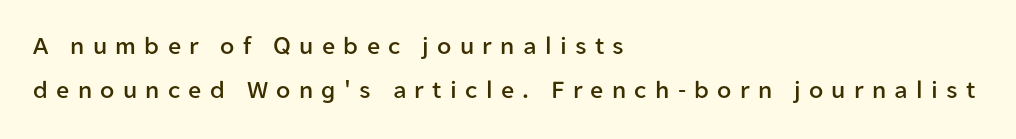
{"italic": "no", "underline": "no", "align": "left", "line_spacing": "normal", "line_spacing_ratio": 1.7, "letter_spacing": "wide", "letter_spacing_em": 0.32, "glyph_px": 26}
